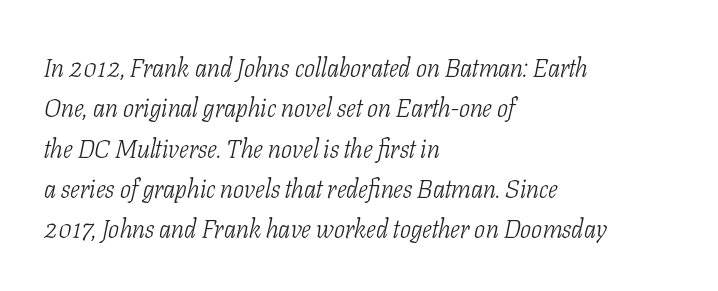
The image shows 26 px text type, italic (leaning right); set left-aligned, normal line spacing (1.55x), normal letter spacing, not underlined.
